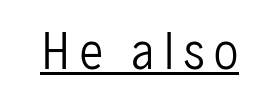
You can tell it's not italic because the verticals are truly vertical. Is this a sans? Yes — the strokes have no serifs. Observe the wide spacing: letters keep a clear distance from each other. In designer terms, the underline attribute is active on this setting. You could not count columns in this text — the font is proportionally spaced.
